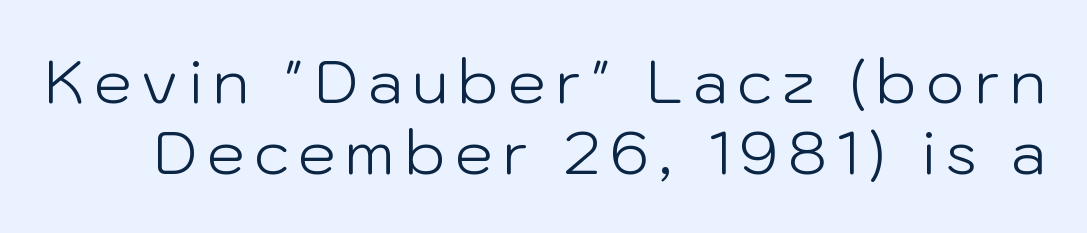
Check the space under the baseline: it is left empty. The rendering uses natural spacing where letterforms have individual widths. Think standard paragraph weight, or any step lighter than that. Posture: straight, roman, zero tilt.
